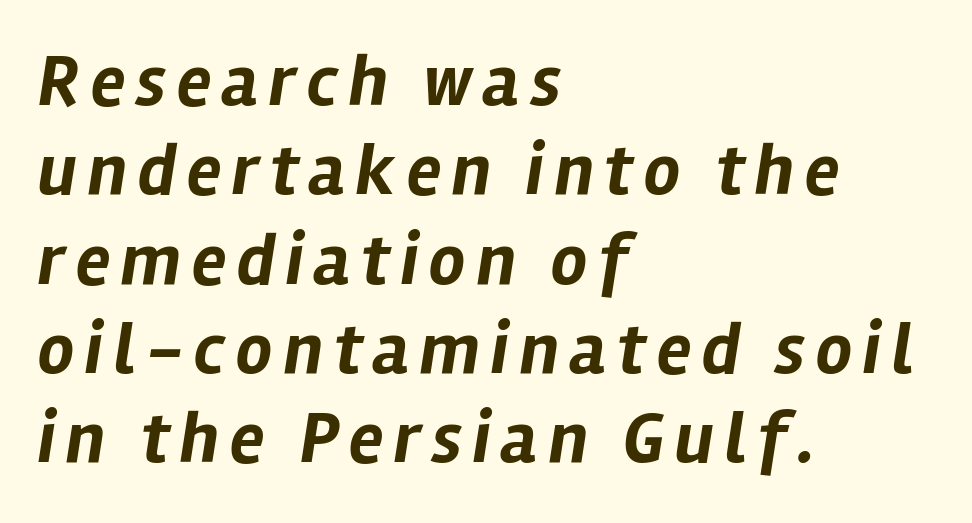
The image shows 72 px bold type, italic (leaning right); set left-aligned, line spacing 1.24x, not underlined; low stroke contrast and a medium x-height.
